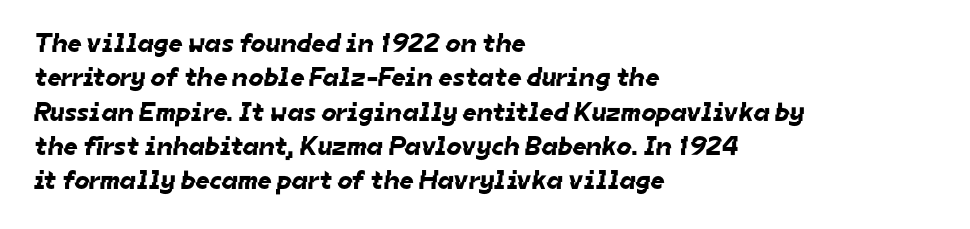
{"underline": "no", "align": "left", "line_spacing": "normal", "line_spacing_ratio": 1.27, "letter_spacing": "normal", "letter_spacing_em": 0.0, "glyph_px": 27}
